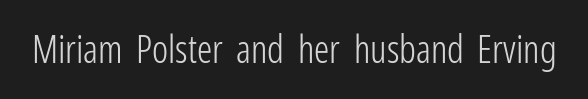
The letters advance in unequal steps, a hallmark of proportional type. Honestly, the letter spacing is just normal — you wouldn't notice it. What kind of face is this? One without serifs — a sans. Vertical stems look standard width or narrower in stroke.
